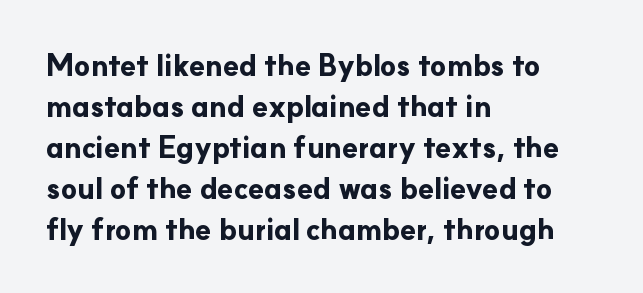
Short note: letters normally spaced. The letters stand upright; this is a roman face. Typeset ragged right — the left edge is the straight one. Regular leading. Lines of text with bare space underneath.
